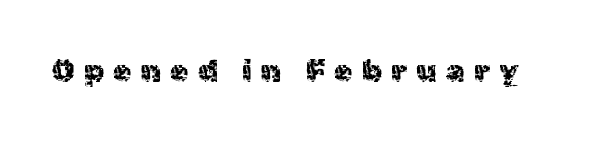
{"serif": "no", "italic": "no", "bold": "no", "weight": "regular", "width": "normal", "x_height": "medium", "monospaced": "no", "underline": "no", "letter_spacing": "wide", "letter_spacing_em": 0.31, "glyph_px": 30}
